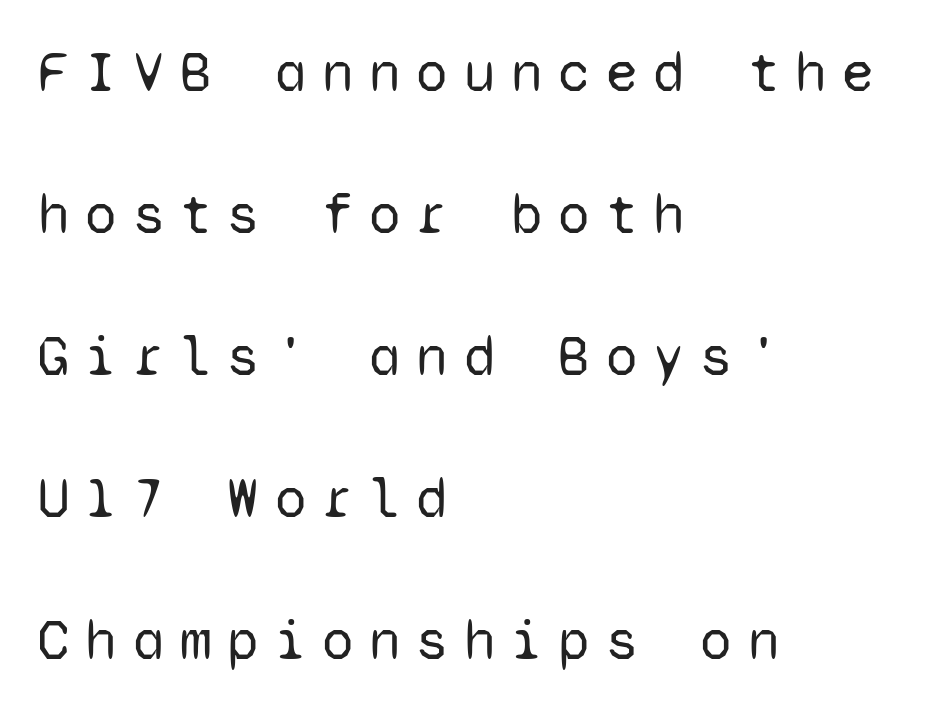
Display-style spreading of the glyphs; the letterfit is very open. Characters remain perfectly vertical along every line. Stroke terminals: plain, sans-serif. Note the uniform advance width — an 'i' takes as much space as an 'm'. Airy leading. The lines are quadded left.
